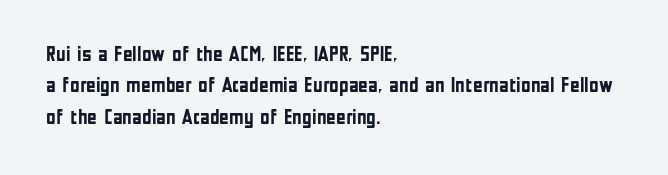
The image shows 21 px bold type, upright; set left-aligned, normal line spacing (1.5x), normal letter spacing, not underlined.
